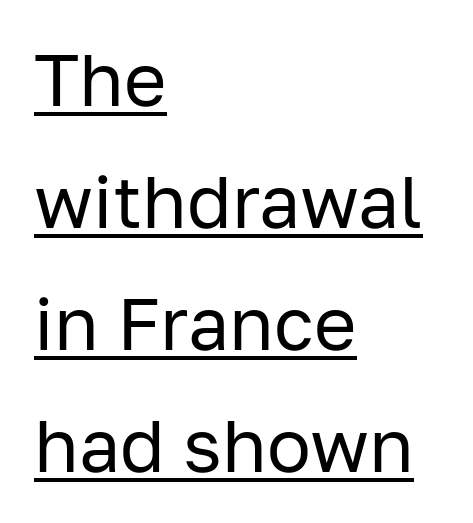
The passage shown is typed in a proportional face where columns would drift. Weight class: somewhere from thin through regular. Look at the bottom of the vertical strokes: they stop flat, with no serifs. Is the letter spacing exaggerated? No — it looks like the ordinary default.
